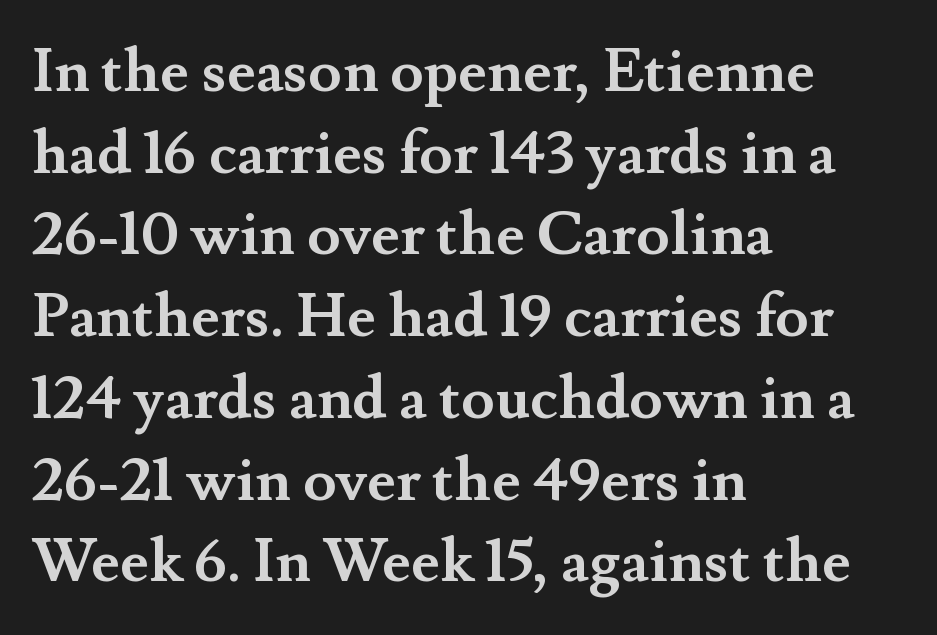
Baseline-to-baseline distance is the conventional proportion of letter height. Observe the ordinary spacing: letters are neighbours, not strangers. Posture: vertical. Caption: multi-line text, flush left, ragged right.
